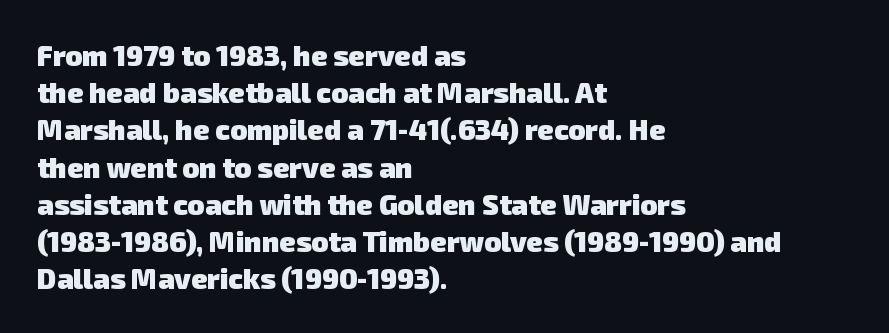
Q: Is the text bold? A: Yes.
Q: Is the typeface a serif or a sans-serif typeface? A: Sans-serif.
Q: Is the text underlined? A: No.
Q: How is the paragraph aligned? A: Left-aligned.
Q: Is the spacing between letters normal or unusually wide? A: Normal.
Q: Is the spacing between lines tight, normal or loose? A: Normal.
Q: Width (condensed, normal, or wide)? A: Normal.
Q: Stroke contrast? A: Low.
Q: x-height? A: Medium.
Q: Monospaced? A: No.
